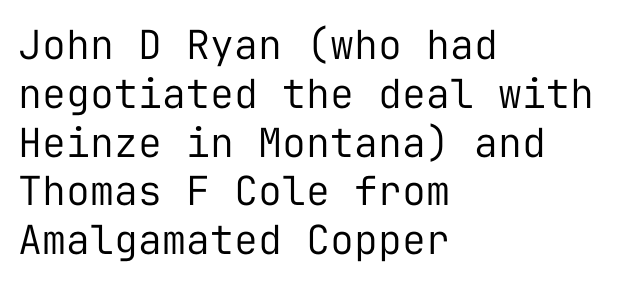
Examine the stroke ends and you'll find no serifs. Looks like terminal output: every glyph gets an equal slot. Which margin do the lines hug? The left one — the right edge is uneven. Students, note that the glyphs here touch the page at normal intervals. The gap between lines stays unmarked.
